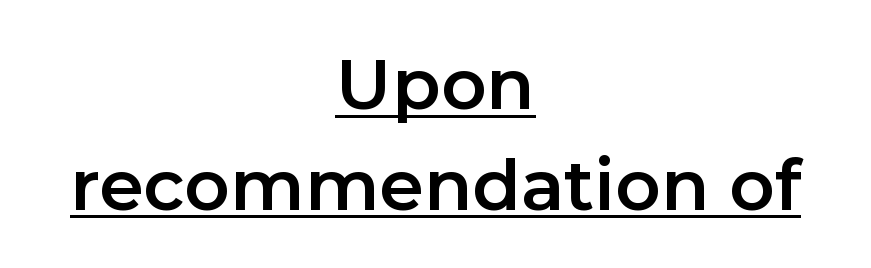
Q: Is the text italic (slanted)? A: No, it is upright.
Q: Is the typeface a serif or a sans-serif typeface? A: Sans-serif.
Q: Is the text underlined? A: Yes.
Q: How is the paragraph aligned? A: Centered.
Q: Is the spacing between letters normal or unusually wide? A: Normal.
Q: Is the spacing between lines tight, normal or loose? A: Normal.
Q: Width (condensed, normal, or wide)? A: Normal.
Q: Stroke contrast? A: Low.
Q: x-height? A: Medium.
Q: Monospaced? A: No.
